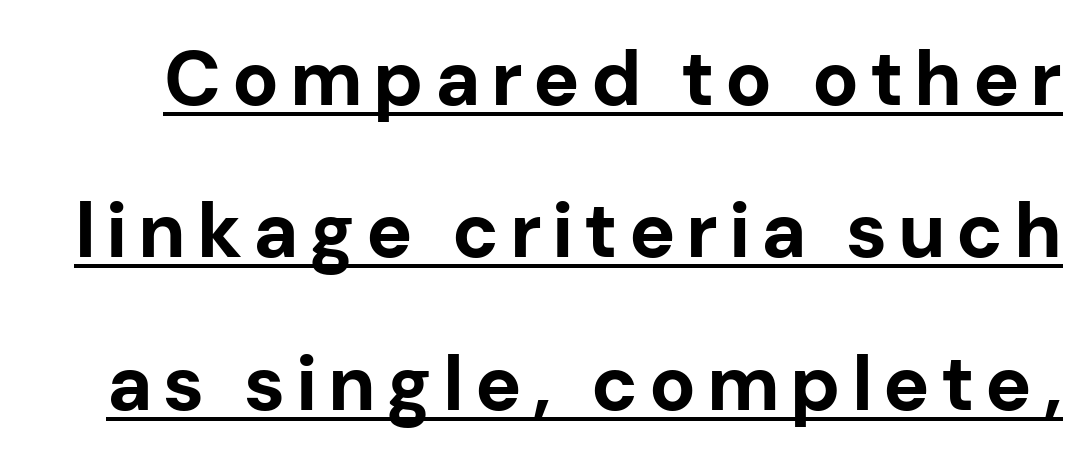
Q: Is the text bold? A: Yes.
Q: Is the text italic (slanted)? A: No, it is upright.
Q: Is the typeface a serif or a sans-serif typeface? A: Sans-serif.
Q: Is the text underlined? A: Yes.
Q: Is the spacing between lines tight, normal or loose? A: Loose.
Q: Width (condensed, normal, or wide)? A: Normal.
Q: Stroke contrast? A: Low.
Q: x-height? A: Medium.
Q: Monospaced? A: No.
